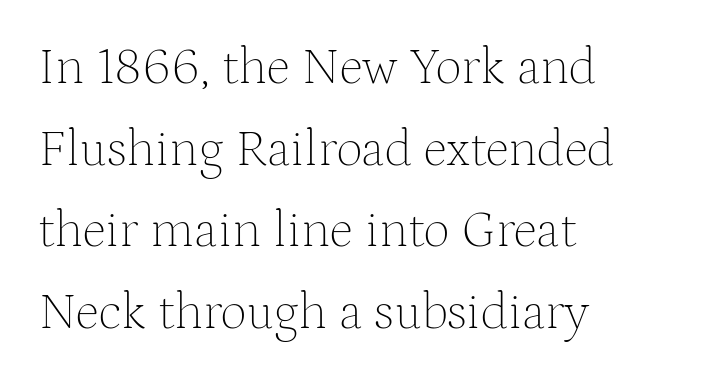
The image shows 52 px thin serif type, upright; set left-aligned, normal line spacing (1.57x), normal letter spacing, not underlined; medium stroke contrast and a medium x-height.
